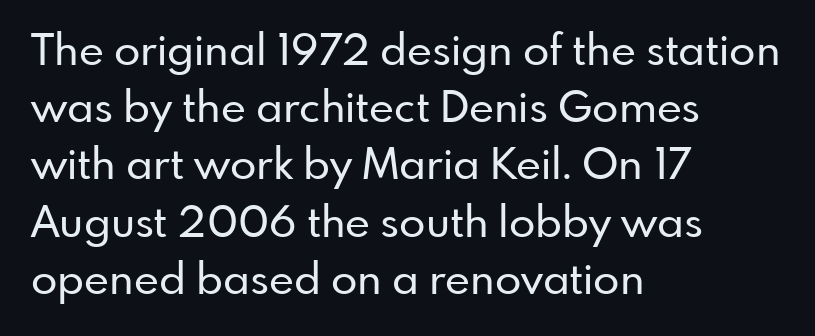
Q: Is the text italic (slanted)? A: No, it is upright.
Q: Is the typeface a serif or a sans-serif typeface? A: Sans-serif.
Q: Is the text underlined? A: No.
Q: How is the paragraph aligned? A: Left-aligned.
Q: Is the spacing between letters normal or unusually wide? A: Normal.
Q: Is the spacing between lines tight, normal or loose? A: Normal.
Q: Width (condensed, normal, or wide)? A: Normal.
Q: Stroke contrast? A: Low.
Q: x-height? A: Small.
Q: Monospaced? A: No.
